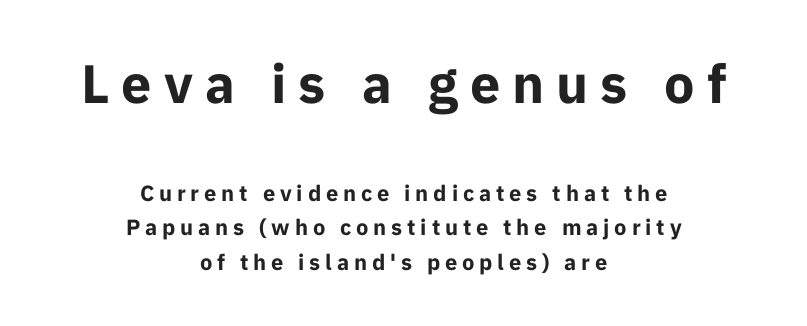
Only glyphs here, with clear space below each row. One-word summary of the alignment: center. Vertical strokes here are truly vertical. The rendering shrinks the type as you move from the upper chunk to the lower. The rendering shows plain stroke endings on the letterforms — a sans-serif design. Do the characters align in a grid? No, the font is proportional.
